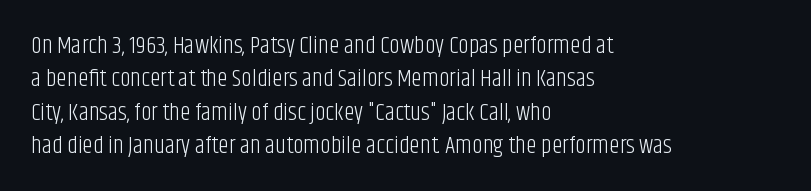
Q: Is the text bold? A: No.
Q: Is the text italic (slanted)? A: No, it is upright.
Q: Is the text underlined? A: No.
Q: How is the paragraph aligned? A: Left-aligned.
Q: Is the spacing between letters normal or unusually wide? A: Normal.
Q: Is the spacing between lines tight, normal or loose? A: Normal.
